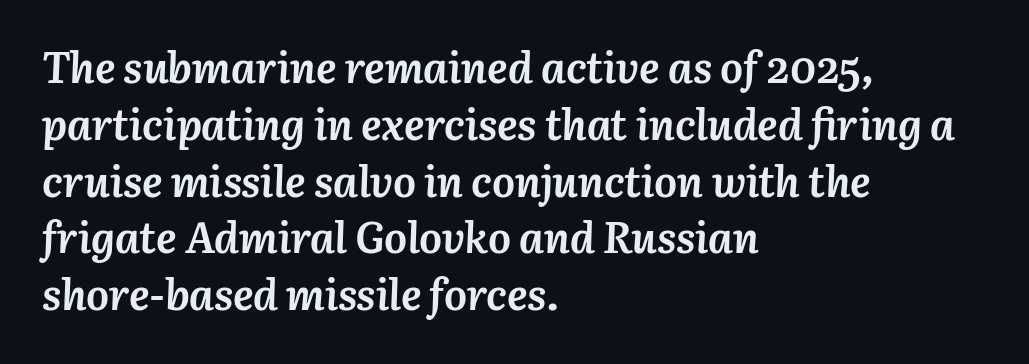
The image shows 43 px semibold type, italic (leaning right); set left-aligned, normal line spacing (1.32x), normal letter spacing, not underlined; medium stroke contrast and a medium x-height.
